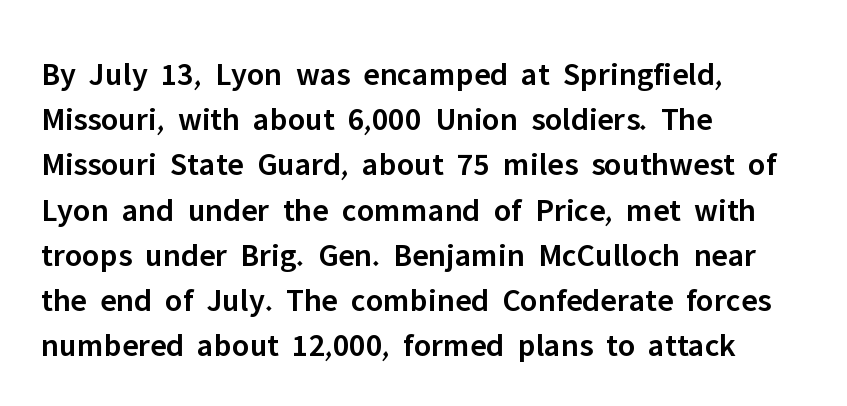
{"serif": "no", "italic": "no", "bold": "semi", "weight": "semibold", "width": "normal", "stroke_contrast": "low", "x_height": "medium", "monospaced": "no", "underline": "no", "align": "left", "line_spacing": "normal", "line_spacing_ratio": 1.37, "letter_spacing": "normal", "letter_spacing_em": 0.0, "glyph_px": 33}
